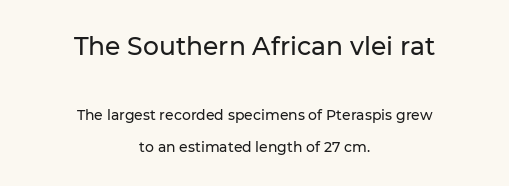
In terms of leading, this rendering errs on the spacious side. The face used here appears at its bigger size in the upper chunk. A centered setting, common on invitations and titles, is used for this passage. Here the glyphs are tracked normally, forming tight word shapes. The glyphs are unaccompanied by any horizontal stroke below them.
